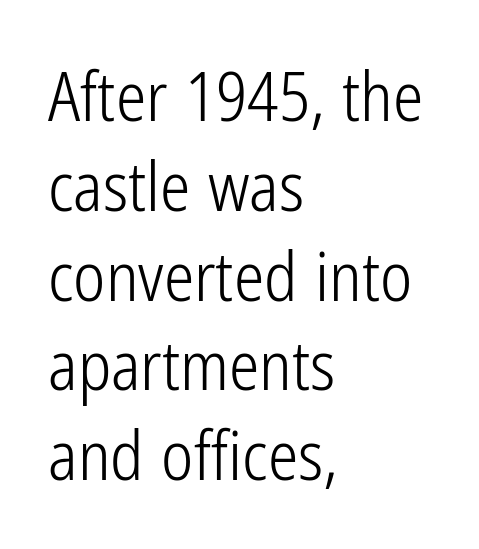
Nothing sits at the stroke ends, so this counts as sans-serif. In terms of posture, this sample is upright. Vertical stems look standard width or narrower in stroke. Each new line begins a customary step beneath the previous one. The face used here is rendered with its standard letterfit.
